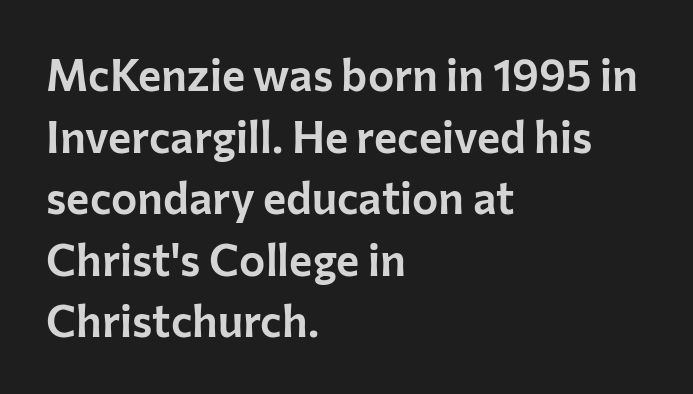
The image shows 44 px sans-serif type, upright; set left-aligned, normal line spacing (1.4x), normal letter spacing, not underlined; low stroke contrast and a medium x-height.
